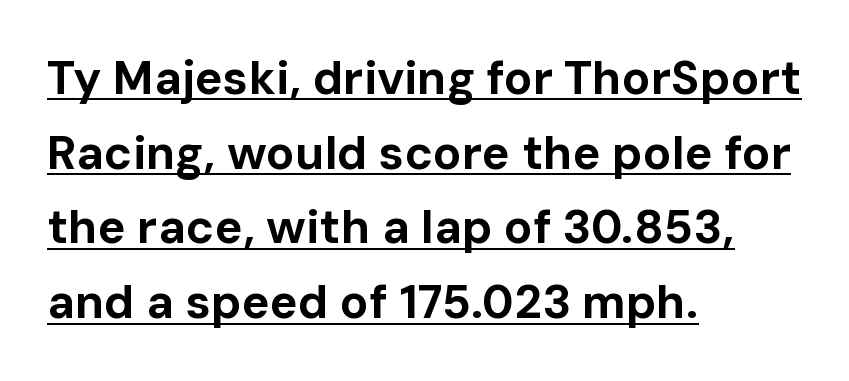
Q: Is the text bold? A: Yes.
Q: Is the text italic (slanted)? A: No, it is upright.
Q: Is the typeface a serif or a sans-serif typeface? A: Sans-serif.
Q: Is the text underlined? A: Yes.
Q: How is the paragraph aligned? A: Left-aligned.
Q: Is the spacing between letters normal or unusually wide? A: Normal.
Q: Is the spacing between lines tight, normal or loose? A: Normal.
Q: Width (condensed, normal, or wide)? A: Normal.
Q: Stroke contrast? A: Low.
Q: x-height? A: Medium.
Q: Monospaced? A: No.
